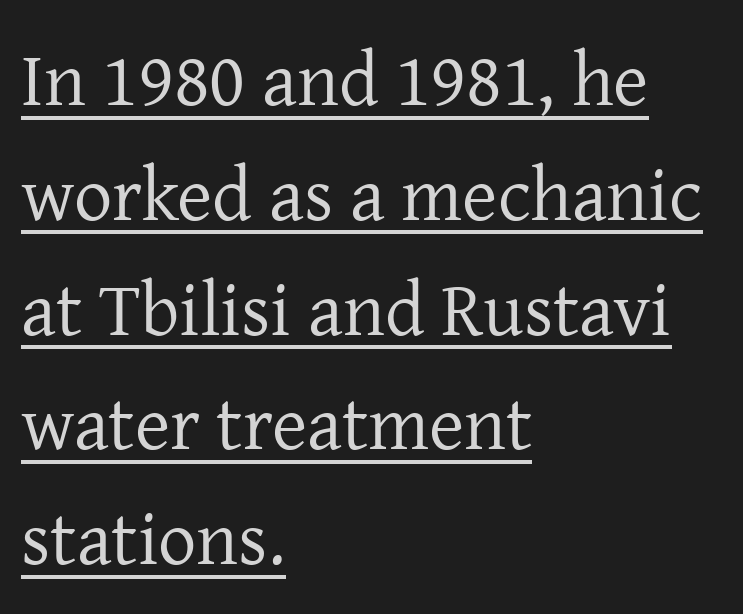
{"serif": "yes", "italic": "no", "bold": "no", "weight": "regular", "width": "normal", "stroke_contrast": "low", "x_height": "medium", "monospaced": "no", "underline": "yes", "align": "left", "line_spacing": "normal", "line_spacing_ratio": 1.51, "letter_spacing": "normal", "letter_spacing_em": 0.0, "glyph_px": 76}
